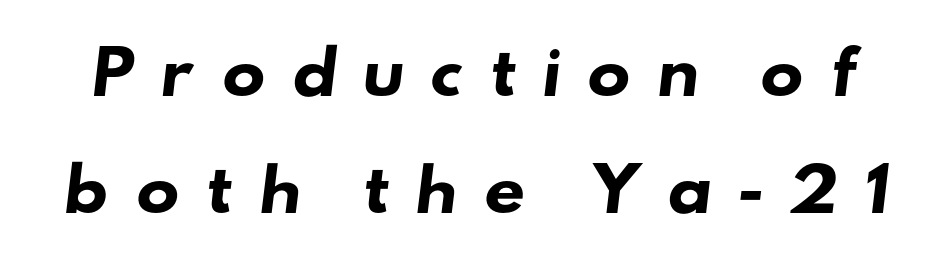
Do the characters align in a grid? No, the font is proportional. The gap between lines stays unmarked. Letter spacing: wide. Horizontal bands of white between lines are thick stripes. Stroke thickness is high; the sample reads as a true bold.
